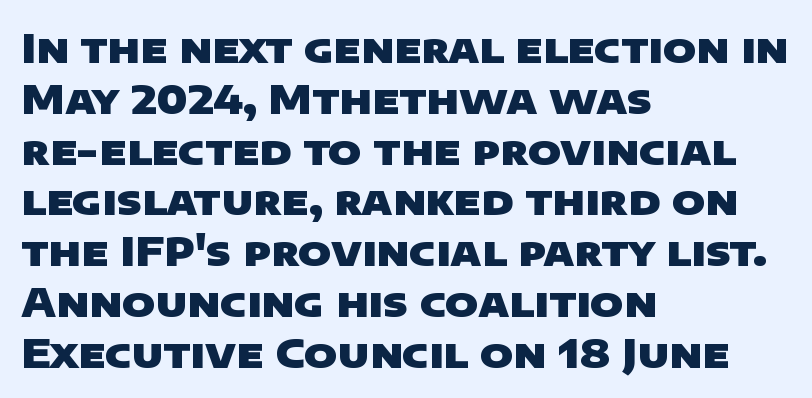
Q: Is the text bold? A: Yes.
Q: Is the typeface a serif or a sans-serif typeface? A: Sans-serif.
Q: Is the text underlined? A: No.
Q: How is the paragraph aligned? A: Left-aligned.
Q: Is the spacing between letters normal or unusually wide? A: Normal.
Q: Is the spacing between lines tight, normal or loose? A: Normal.
Q: Width (condensed, normal, or wide)? A: Wide.
Q: Stroke contrast? A: Low.
Q: x-height? A: Large.
Q: Monospaced? A: No.
